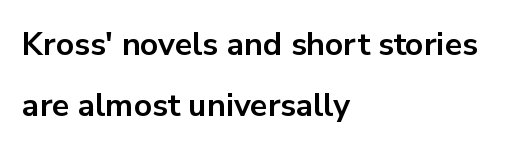
Q: Is the text bold? A: Yes.
Q: Is the text italic (slanted)? A: No, it is upright.
Q: Is the typeface a serif or a sans-serif typeface? A: Sans-serif.
Q: Is the text underlined? A: No.
Q: How is the paragraph aligned? A: Left-aligned.
Q: Is the spacing between letters normal or unusually wide? A: Normal.
Q: Is the spacing between lines tight, normal or loose? A: Loose.
Q: Width (condensed, normal, or wide)? A: Normal.
Q: Stroke contrast? A: Low.
Q: x-height? A: Medium.
Q: Monospaced? A: No.
